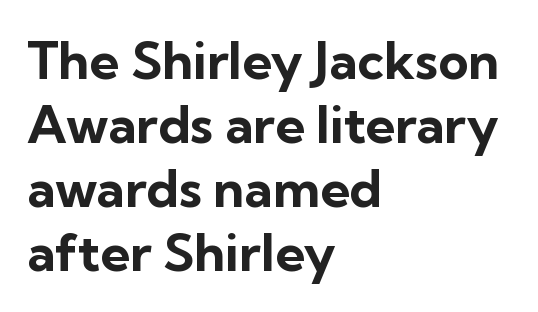
Q: Is the text bold? A: Yes.
Q: Is the text italic (slanted)? A: No, it is upright.
Q: Is the typeface a serif or a sans-serif typeface? A: Sans-serif.
Q: Is the text underlined? A: No.
Q: How is the paragraph aligned? A: Left-aligned.
Q: Is the spacing between letters normal or unusually wide? A: Normal.
Q: Width (condensed, normal, or wide)? A: Normal.
Q: Stroke contrast? A: Low.
Q: x-height? A: Medium.
Q: Monospaced? A: No.
